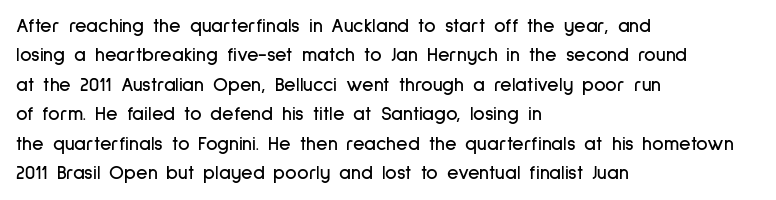
Q: Is the text italic (slanted)? A: No, it is upright.
Q: Is the text underlined? A: No.
Q: How is the paragraph aligned? A: Left-aligned.
Q: Is the spacing between letters normal or unusually wide? A: Normal.
Q: Is the spacing between lines tight, normal or loose? A: Normal.
